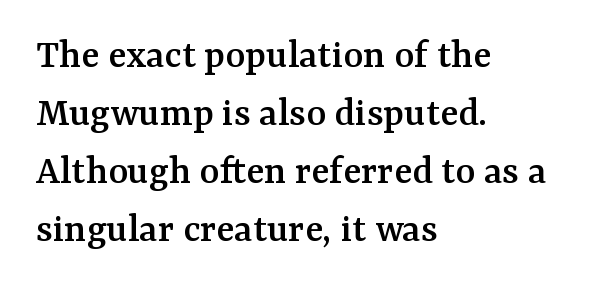
The rendering uses natural spacing where letterforms have individual widths. Summary of vertical rhythm: regular, with standard interline spacing. Unlike a clean sans, this face finishes its strokes with serifs. Has an underline been added? It has not. The letters sit at their default tracking, neither squeezed nor spread. Rendered with straight, roman letterforms.
